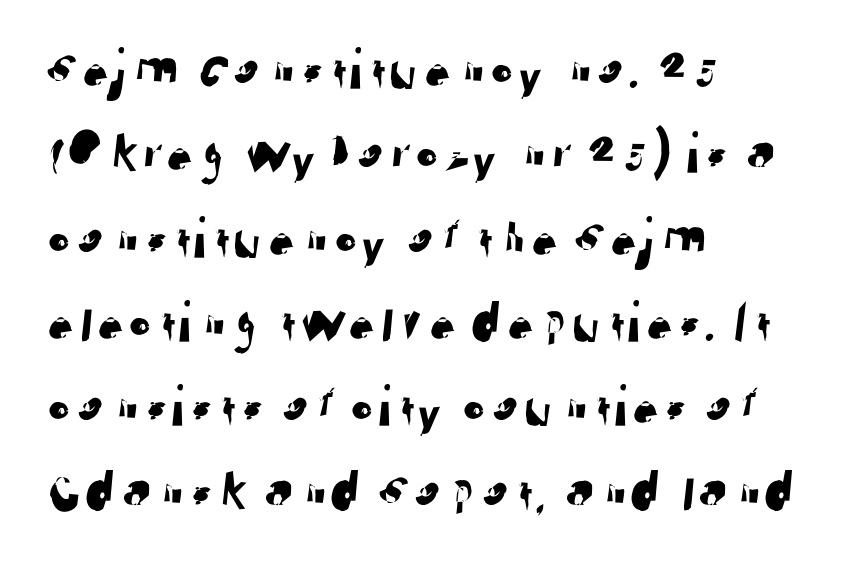
The face used here is rendered with its standard letterfit. Spacing verdict: proportional, widths tailored to each character. A normal amount of white space separates one row of letters from the next. Letterform terminals end flat and unadorned throughout the passage.
